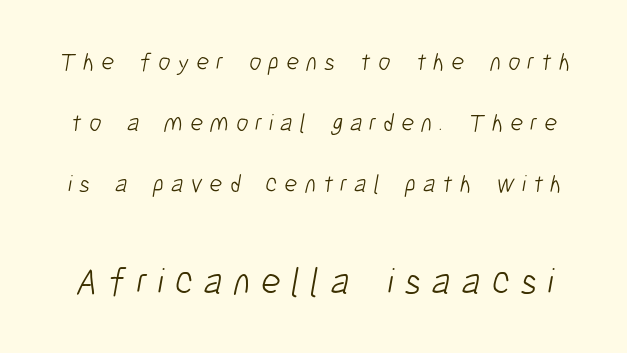
The image shows 38 px light, condensed sans-serif type; set loose line spacing (2.44x), unusually wide letter spacing (+0.28 em), not underlined; the second (bottom) block is 1.52x larger; low stroke contrast and a medium x-height.
